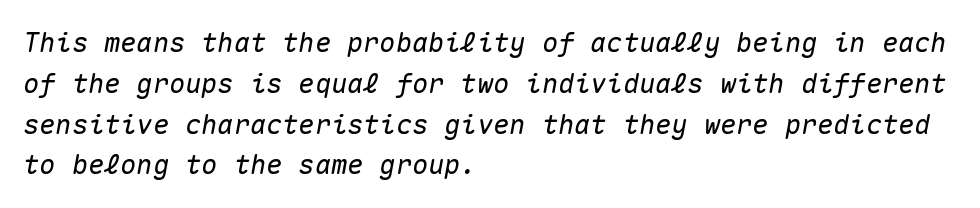
The image shows 27 px text type, italic (leaning right); set left-aligned, normal line spacing (1.51x), normal letter spacing, not underlined.
